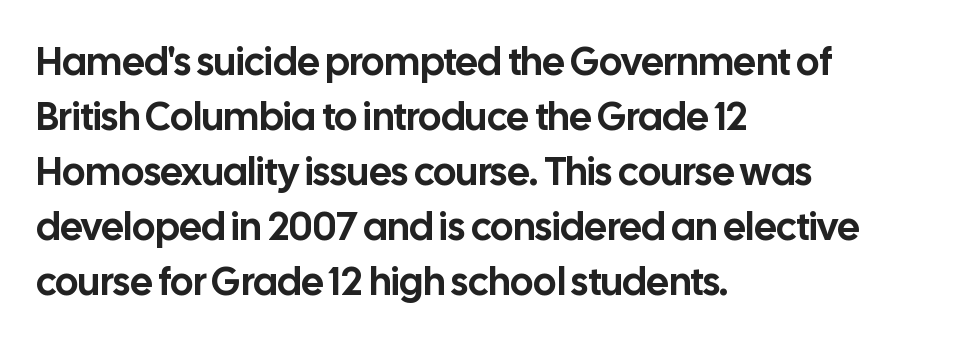
Note the varied advance widths — an 'i' is clearly narrower than an 'm'. The letterforms sit shoulder to shoulder at normal distance. Compared with a centered layout, this one pins lines to the left instead. The words here are not underlined.
